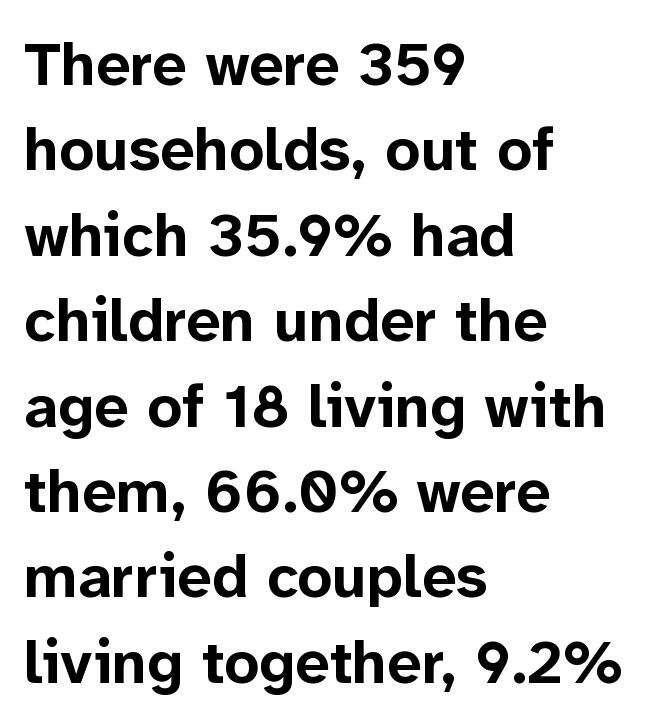
{"serif": "no", "italic": "no", "bold": "yes", "weight": "bold", "width": "normal", "stroke_contrast": "low", "x_height": "medium", "monospaced": "no", "underline": "no", "align": "left", "line_spacing": "normal", "line_spacing_ratio": 1.4, "letter_spacing": "normal", "letter_spacing_em": 0.0, "glyph_px": 61}
